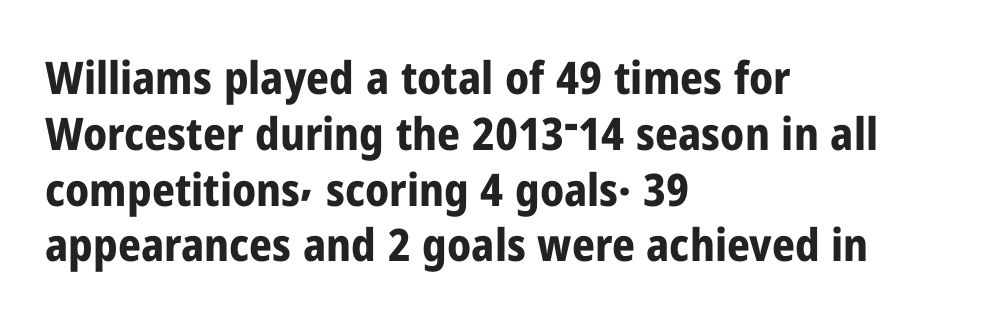
{"serif": "no", "italic": "no", "bold": "yes", "weight": "bold", "width": "condensed", "stroke_contrast": "low", "x_height": "medium", "monospaced": "no", "underline": "no", "align": "left", "line_spacing_ratio": 1.24, "letter_spacing": "normal", "letter_spacing_em": 0.0, "glyph_px": 45}
